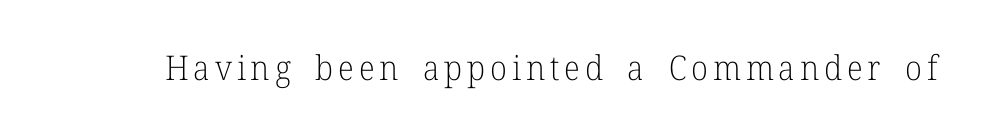
Q: Is the text bold? A: No.
Q: Is the text italic (slanted)? A: No, it is upright.
Q: Is the typeface a serif or a sans-serif typeface? A: Serif.
Q: Is the text underlined? A: No.
Q: Width (condensed, normal, or wide)? A: Normal.
Q: Stroke contrast? A: Low.
Q: x-height? A: Medium.
Q: Monospaced? A: No.
